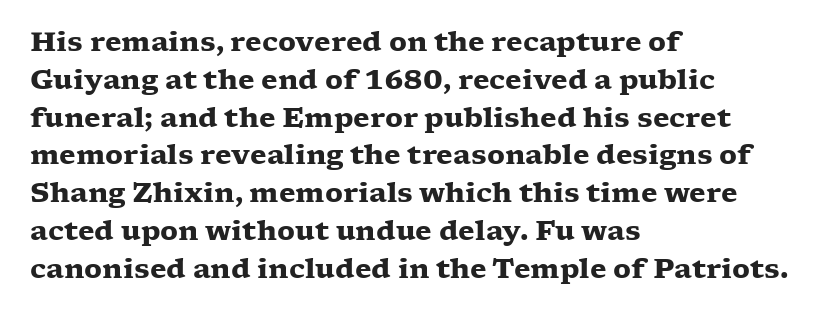
{"italic": "no", "bold": "yes", "underline": "no", "align": "left", "line_spacing": "normal", "line_spacing_ratio": 1.4, "letter_spacing": "normal", "letter_spacing_em": 0.0, "glyph_px": 27}
